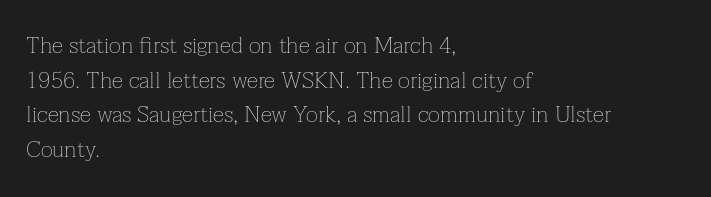
Q: Is the text bold? A: No.
Q: Is the text italic (slanted)? A: No, it is upright.
Q: Is the text underlined? A: No.
Q: How is the paragraph aligned? A: Left-aligned.
Q: Is the spacing between letters normal or unusually wide? A: Normal.
Q: Is the spacing between lines tight, normal or loose? A: Normal.
